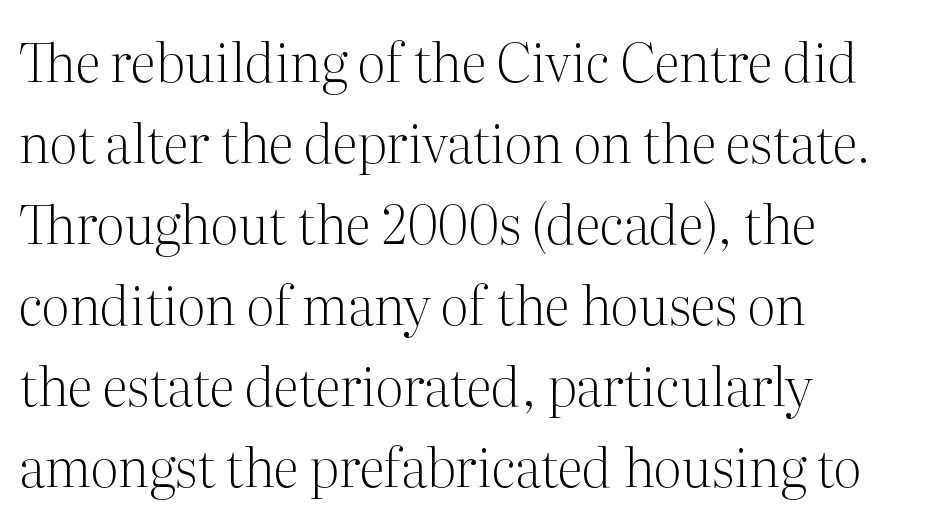
{"serif": "yes", "italic": "no", "bold": "no", "weight": "light", "width": "normal", "stroke_contrast": "medium", "x_height": "medium", "monospaced": "no", "underline": "no", "align": "left", "line_spacing": "normal", "line_spacing_ratio": 1.53, "letter_spacing": "normal", "letter_spacing_em": 0.0, "glyph_px": 53}
